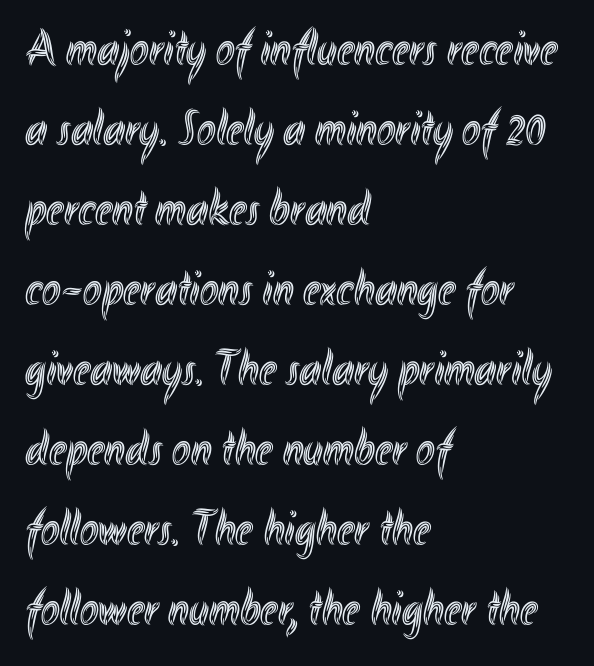
The image shows 50 px condensed type; set left-aligned, normal line spacing (1.6x), normal letter spacing, not underlined; a small x-height.
